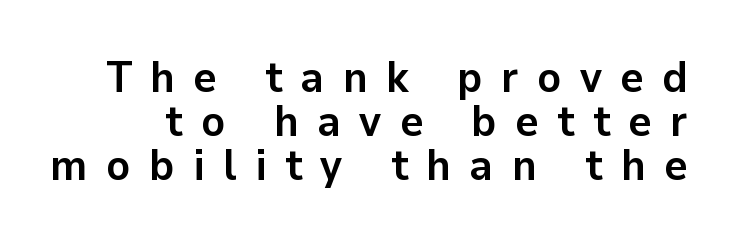
Vertical spacing — tight. Quick note: not italic, upright. A full-strength bold gives these letters their thick strokes. Proportional: the letters do not fall into vertical columns. The baseline area is clear.
